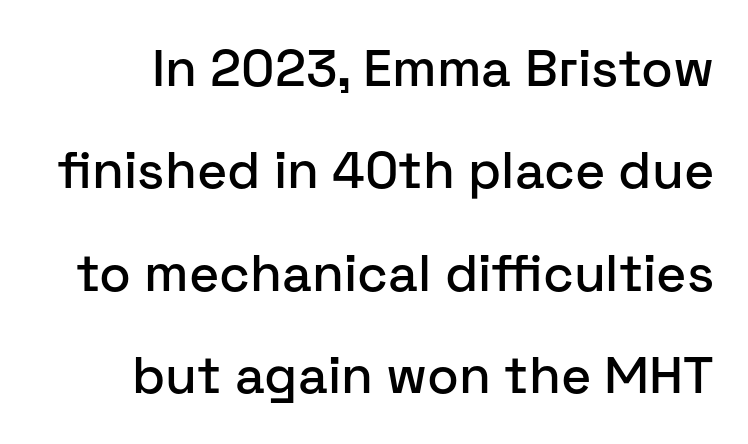
The image shows 52 px sans-serif type, upright; set loose line spacing (1.97x), normal letter spacing, not underlined; low stroke contrast and a medium x-height.
